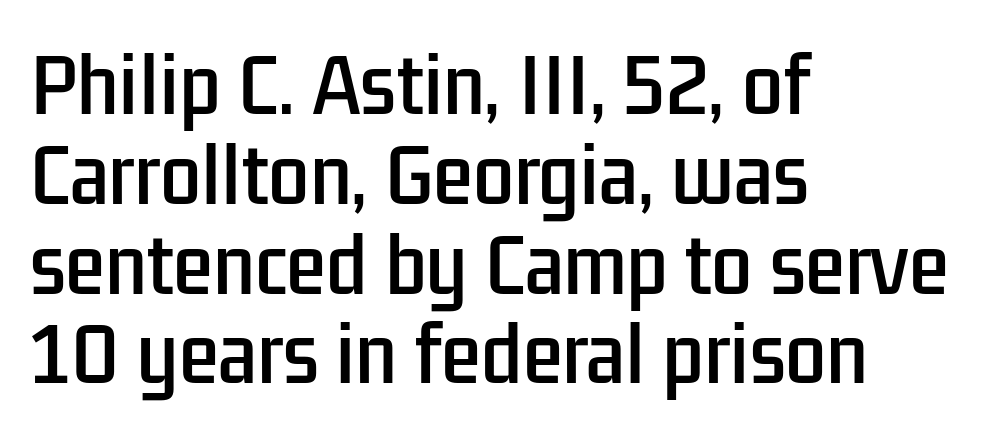
The image shows 73 px condensed sans-serif type, upright; set left-aligned, line spacing 1.23x, normal letter spacing, not underlined; low stroke contrast and a medium x-height.
